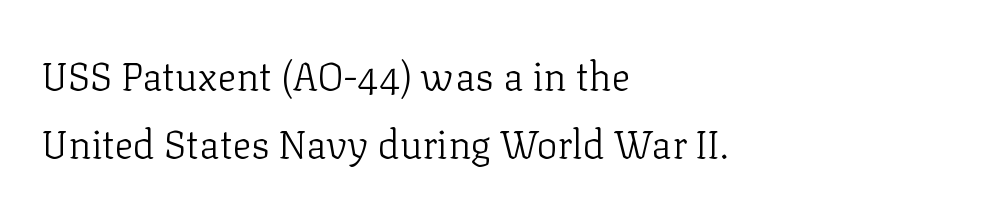
{"serif": "yes", "italic": "no", "bold": "no", "weight": "light", "width": "normal", "stroke_contrast": "low", "x_height": "medium", "monospaced": "no", "underline": "no", "align": "left", "line_spacing_ratio": 1.75, "letter_spacing": "normal", "letter_spacing_em": 0.0, "glyph_px": 39}
